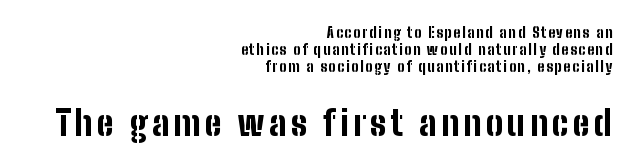
Plenty of ink on the page — the face is bold. A typesetter would call this proportional, since set widths differ per character. The type family on display is of the sans-serif kind. Nobody drew a line under any word here.
